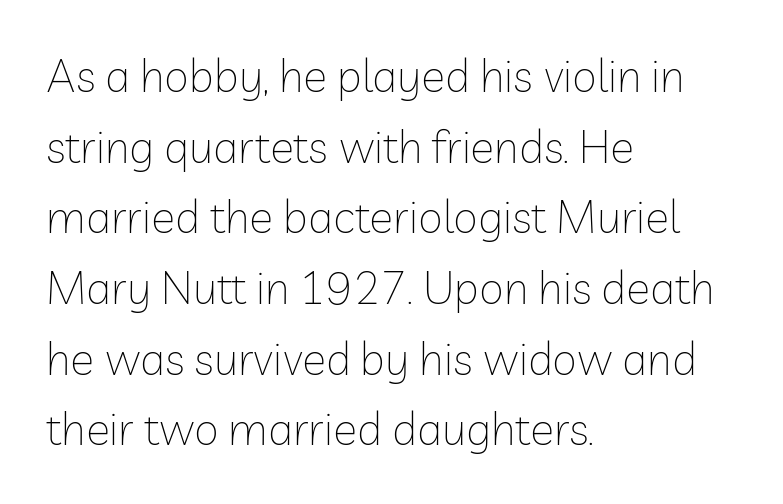
{"serif": "no", "italic": "no", "bold": "no", "weight": "thin", "width": "normal", "stroke_contrast": "low", "x_height": "medium", "monospaced": "no", "underline": "no", "align": "left", "line_spacing": "normal", "line_spacing_ratio": 1.57, "letter_spacing": "normal", "letter_spacing_em": 0.0, "glyph_px": 45}
